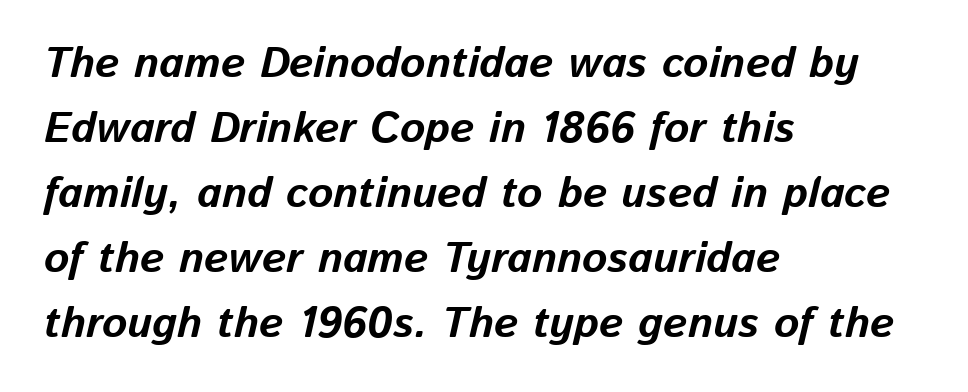
Q: Is the text bold? A: Yes.
Q: Is the text italic (slanted)? A: Yes, it leans right by about 13 degrees.
Q: Is the text underlined? A: No.
Q: How is the paragraph aligned? A: Left-aligned.
Q: Is the spacing between letters normal or unusually wide? A: Normal.
Q: Is the spacing between lines tight, normal or loose? A: Normal.
Q: Width (condensed, normal, or wide)? A: Normal.
Q: Stroke contrast? A: Low.
Q: x-height? A: Medium.
Q: Monospaced? A: No.
